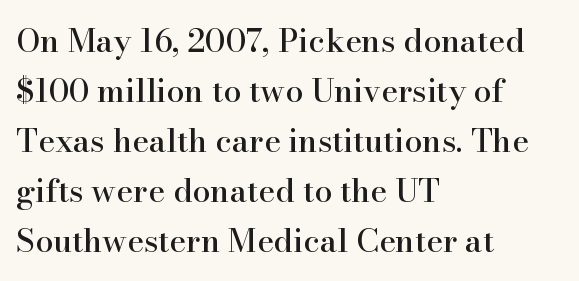
{"serif": "yes", "italic": "no", "width": "normal", "stroke_contrast": "high", "x_height": "small", "monospaced": "no", "underline": "no", "align": "left", "line_spacing": "normal", "line_spacing_ratio": 1.56, "letter_spacing": "normal", "letter_spacing_em": 0.0, "glyph_px": 32}
